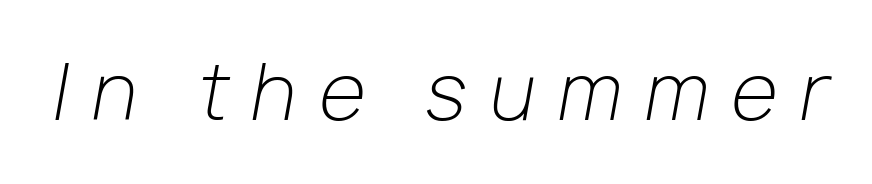
{"italic": "yes", "lean": "right", "slant_degrees": 10, "bold": "no", "weight": "light", "width": "normal", "stroke_contrast": "low", "x_height": "medium", "monospaced": "no", "underline": "no", "letter_spacing": "wide", "letter_spacing_em": 0.3, "glyph_px": 76}
